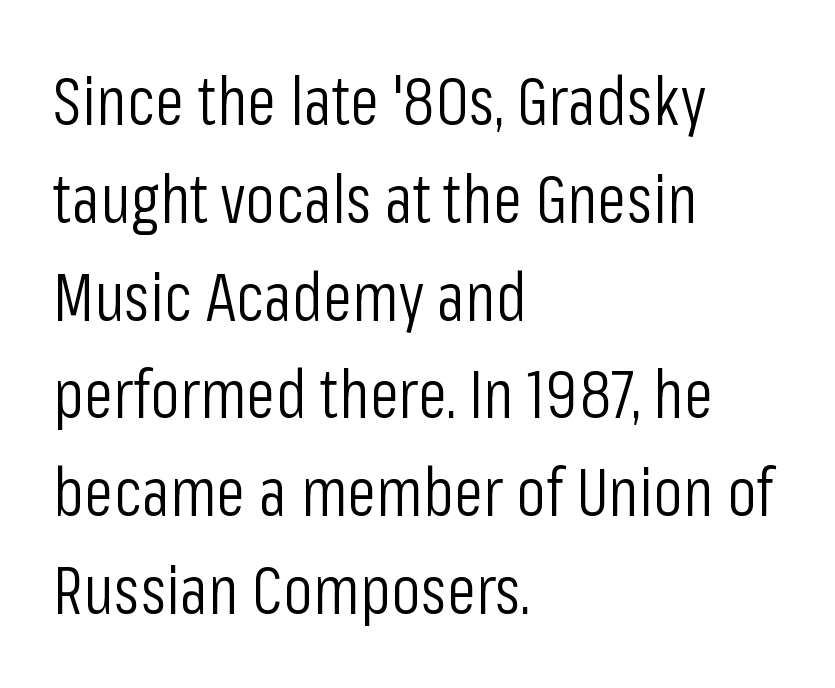
Q: Is the text bold? A: No.
Q: Is the text italic (slanted)? A: No, it is upright.
Q: Is the typeface a serif or a sans-serif typeface? A: Sans-serif.
Q: Is the text underlined? A: No.
Q: How is the paragraph aligned? A: Left-aligned.
Q: Is the spacing between letters normal or unusually wide? A: Normal.
Q: Is the spacing between lines tight, normal or loose? A: Normal.
Q: Width (condensed, normal, or wide)? A: Condensed.
Q: Stroke contrast? A: Low.
Q: x-height? A: Medium.
Q: Monospaced? A: No.
